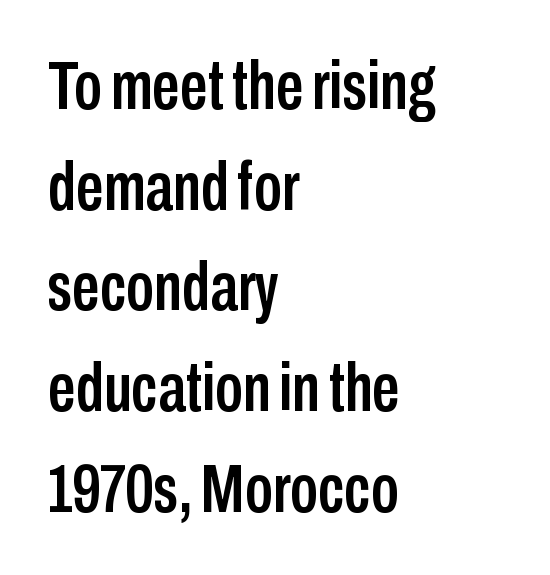
{"serif": "no", "italic": "no", "width": "condensed", "stroke_contrast": "low", "x_height": "medium", "monospaced": "no", "underline": "no", "align": "left", "line_spacing": "normal", "line_spacing_ratio": 1.46, "letter_spacing": "normal", "letter_spacing_em": 0.0, "glyph_px": 69}
